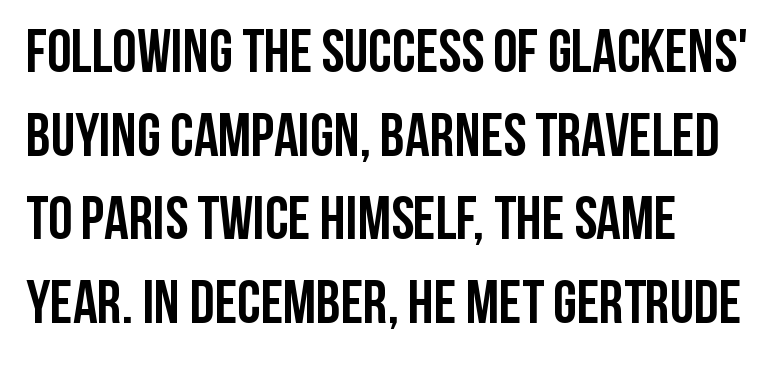
The string is rendered with underlining switched off. The line-height multiplier appears to be the usual default. Tall strokes in this sample are plumb rather than angled. Horizontal alignment here is leftward, the default for most running prose. You could not count columns in this text — the font is proportionally spaced. The glyphs in this specimen are sans serif.
